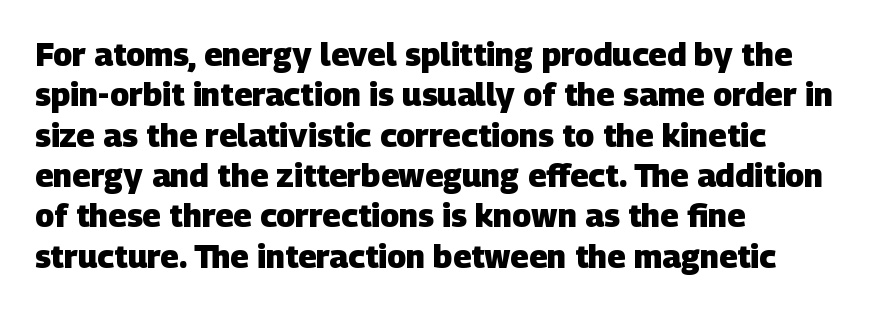
Spacing between characters is what you'd get straight out of the box. To sum up the face: it is a sans, with no serifs. The lines in this sample share a left origin and differ only in where they stop. These words are printed bold, with thick strokes throughout. One glance says typical: line gaps are just what's usual.
